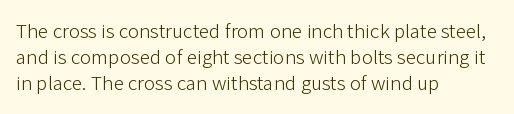
The typography opts for an upright posture over an oblique one. Unmarked baselines from the first word to the last. Students, note that the glyphs here touch the page at normal intervals. Which margin do the lines hug? The left one — the right edge is uneven. The typesetting does not lean heavy: it is not bold.
